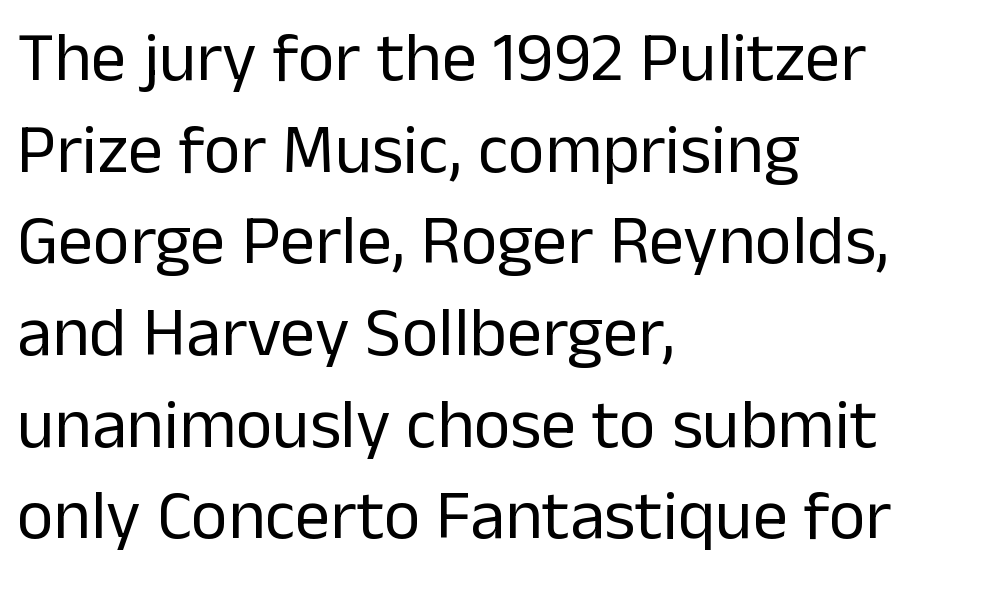
The compositor pushed each line to the left boundary. A roman cut, with each character standing at attention. Note the varied advance widths — an 'i' is clearly narrower than an 'm'. A typesetter would call this leading conventional body-copy spacing.
